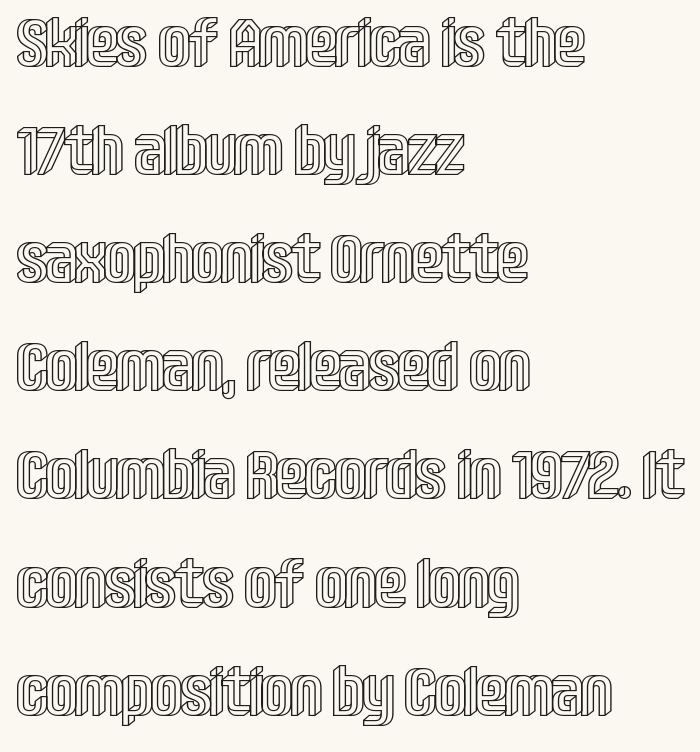
The face used here is proportionally spaced, like ordinary book or web type. The block of text has a typical density, with ordinary space between rows. Notice how the stems are strictly vertical — no italics here. Check the space under the baseline: it is left empty.
